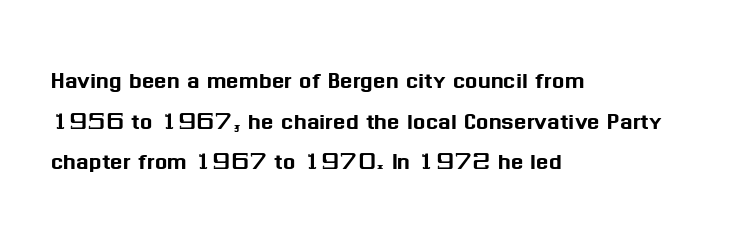
The image shows 29 px sans-serif type, upright; set left-aligned, normal line spacing (1.4x), normal letter spacing, not underlined; medium stroke contrast and a medium x-height.
